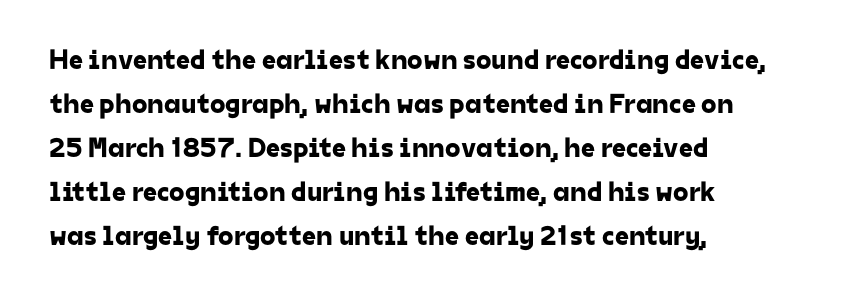
{"serif": "no", "width": "normal", "stroke_contrast": "low", "x_height": "medium", "monospaced": "no", "underline": "no", "align": "left", "line_spacing": "normal", "line_spacing_ratio": 1.57, "letter_spacing": "normal", "letter_spacing_em": 0.0, "glyph_px": 28}
